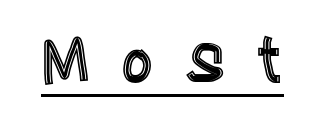
The image shows 64 px condensed type, upright; set unusually wide letter spacing (+0.45 em), underlined; a large x-height.
